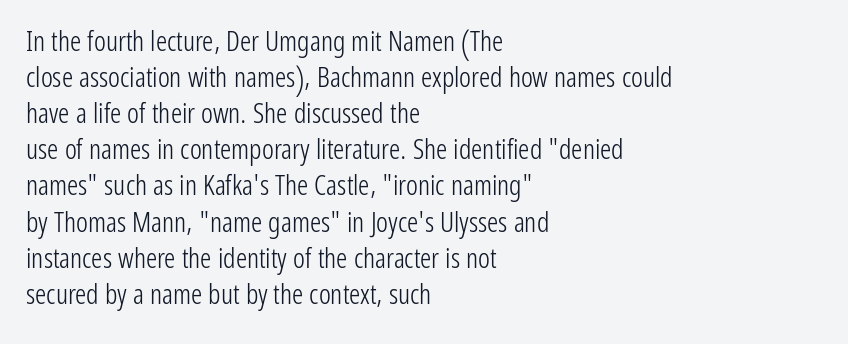
Q: Is the text bold? A: No.
Q: Is the text italic (slanted)? A: No, it is upright.
Q: Is the typeface a serif or a sans-serif typeface? A: Sans-serif.
Q: Is the text underlined? A: No.
Q: How is the paragraph aligned? A: Left-aligned.
Q: Is the spacing between letters normal or unusually wide? A: Normal.
Q: Is the spacing between lines tight, normal or loose? A: Normal.
Q: Width (condensed, normal, or wide)? A: Condensed.
Q: Stroke contrast? A: Low.
Q: x-height? A: Medium.
Q: Monospaced? A: No.
